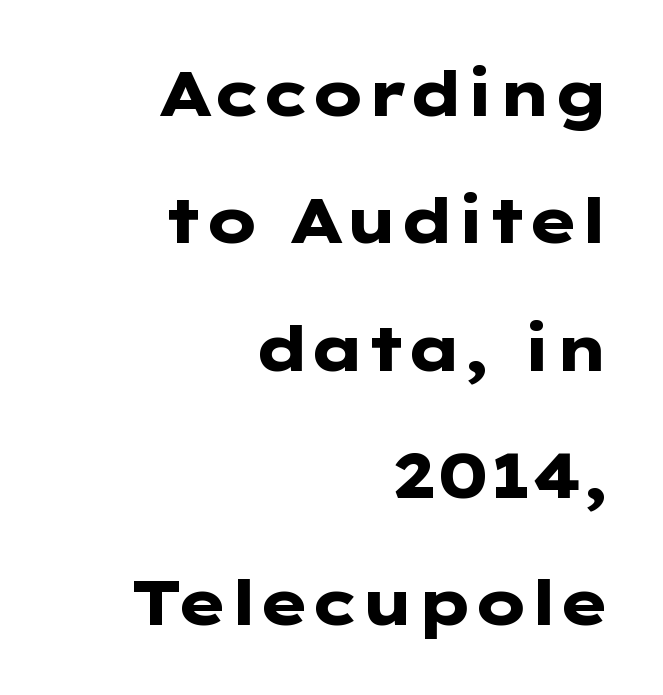
Q: Is the text bold? A: Yes.
Q: Is the text italic (slanted)? A: No, it is upright.
Q: Is the typeface a serif or a sans-serif typeface? A: Sans-serif.
Q: Is the text underlined? A: No.
Q: How is the paragraph aligned? A: Right-aligned.
Q: Is the spacing between letters normal or unusually wide? A: Normal.
Q: Is the spacing between lines tight, normal or loose? A: Loose.
Q: Width (condensed, normal, or wide)? A: Wide.
Q: Stroke contrast? A: Low.
Q: x-height? A: Medium.
Q: Monospaced? A: No.
